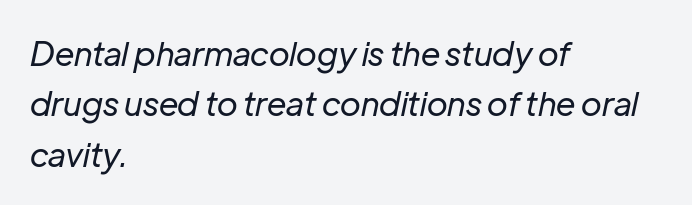
The image shows 33 px regular-weight type, italic (leaning right); set left-aligned, normal line spacing (1.53x), normal letter spacing, not underlined; low stroke contrast and a medium x-height.
